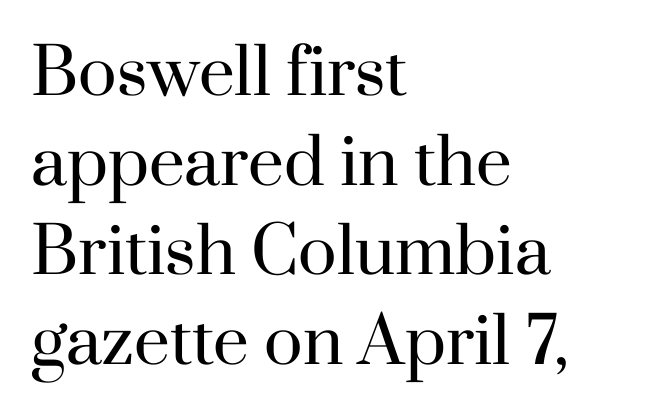
Q: Is the text bold? A: No.
Q: Is the text italic (slanted)? A: No, it is upright.
Q: Is the typeface a serif or a sans-serif typeface? A: Serif.
Q: Is the text underlined? A: No.
Q: How is the paragraph aligned? A: Left-aligned.
Q: Is the spacing between letters normal or unusually wide? A: Normal.
Q: Is the spacing between lines tight, normal or loose? A: Normal.
Q: Width (condensed, normal, or wide)? A: Normal.
Q: Stroke contrast? A: High.
Q: x-height? A: Small.
Q: Monospaced? A: No.
